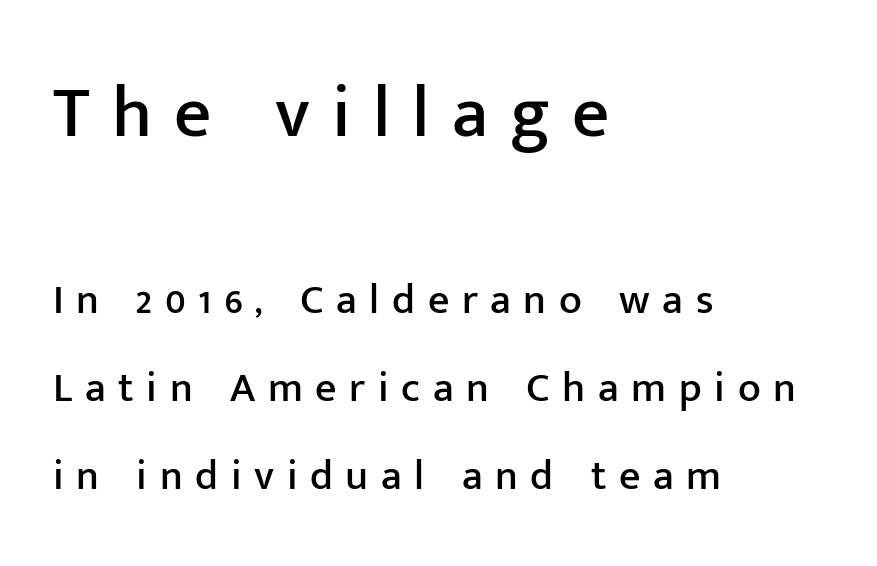
{"serif": "no", "italic": "no", "width": "normal", "stroke_contrast": "low", "x_height": "medium", "monospaced": "no", "underline": "no", "align": "left", "line_spacing": "loose", "line_spacing_ratio": 2.1, "letter_spacing": "wide", "letter_spacing_em": 0.3, "larger_block": "first", "size_ratio": 1.74, "glyph_px": 73}
